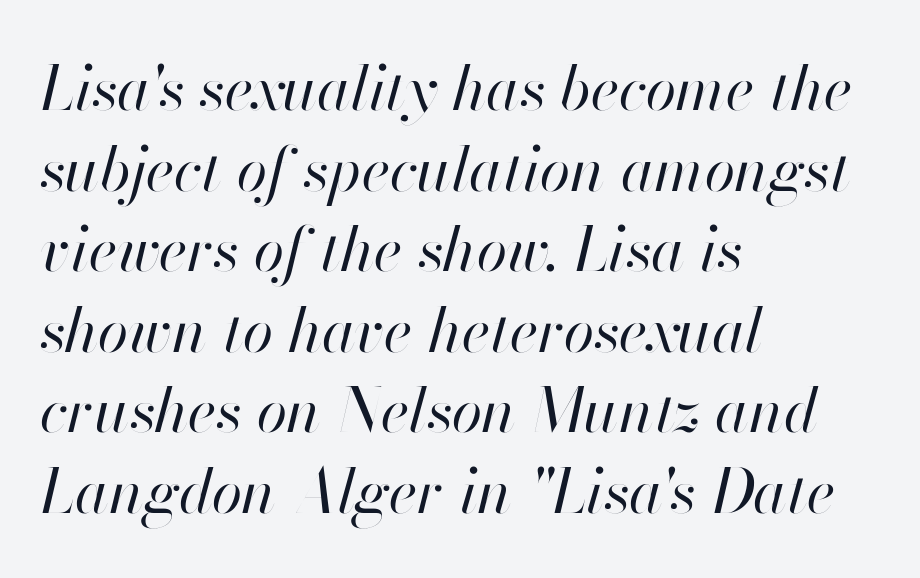
{"italic": "yes", "lean": "right", "slant_degrees": 13, "bold": "no", "weight": "regular", "width": "normal", "stroke_contrast": "high", "x_height": "small", "monospaced": "no", "underline": "no", "align": "left", "line_spacing": "normal", "line_spacing_ratio": 1.3, "letter_spacing": "normal", "letter_spacing_em": 0.0, "glyph_px": 62}
